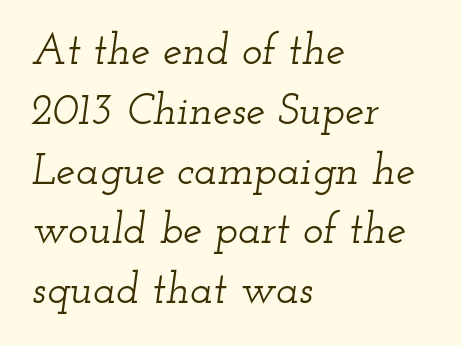
Q: Is the text italic (slanted)? A: Yes, it leans right by about 12 degrees.
Q: Is the typeface a serif or a sans-serif typeface? A: Serif.
Q: Is the text underlined? A: No.
Q: How is the paragraph aligned? A: Left-aligned.
Q: Is the spacing between letters normal or unusually wide? A: Normal.
Q: Is the spacing between lines tight, normal or loose? A: Normal.
Q: Width (condensed, normal, or wide)? A: Wide.
Q: Stroke contrast? A: Low.
Q: x-height? A: Small.
Q: Monospaced? A: No.
